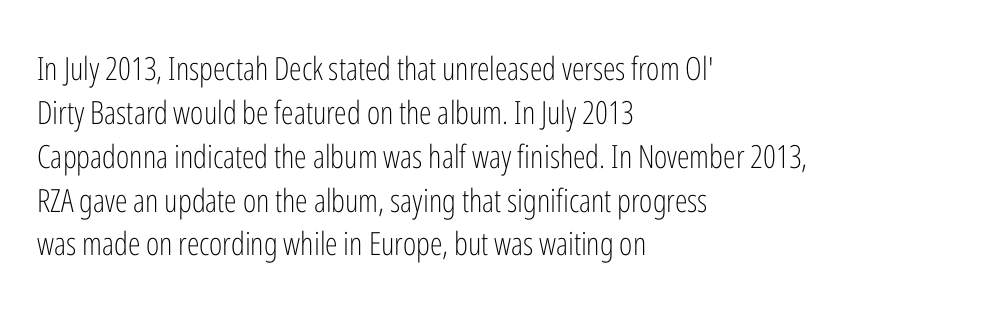
Has an underline been added? It has not. This rendering employs a face without finishing strokes, i.e., a sans-serif. The letters stand upright; this is a roman face. The cut favours lightness, reaching ordinary text weight at its darkest. Whoever set this chose a conventional vertical rhythm. This rendering uses left alignment, leaving the right contour irregular.
